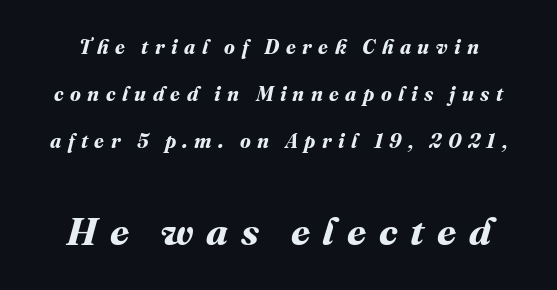
How are the letters spaced? Widely, with obvious added tracking. Bare-footed words on every line. The line-height multiplier appears high, well above default. Do the characters align in a grid? No, the font is proportional.
